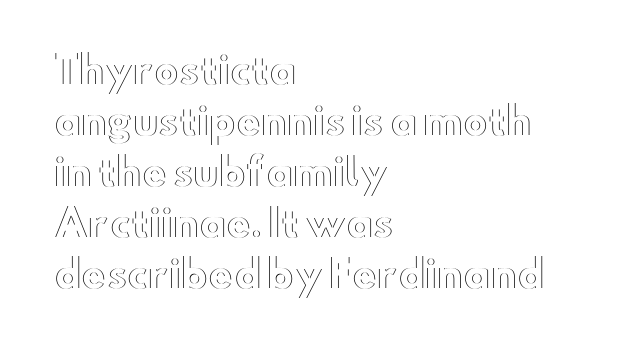
{"italic": "no", "width": "wide", "x_height": "small", "monospaced": "no", "underline": "no", "align": "left", "line_spacing": "normal", "line_spacing_ratio": 1.38, "letter_spacing": "normal", "letter_spacing_em": 0.0, "glyph_px": 37}
